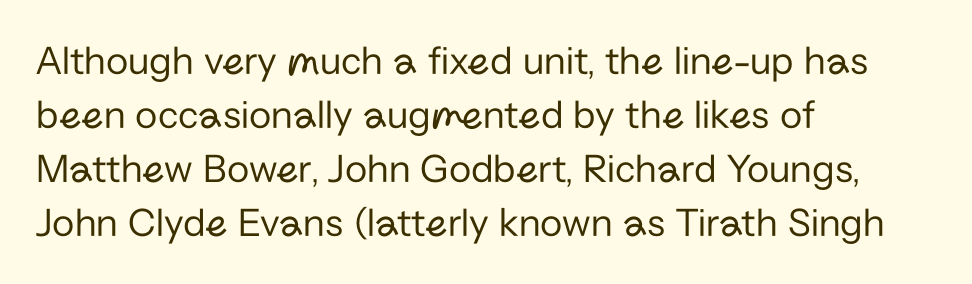
Q: Is the text bold? A: No.
Q: Is the text italic (slanted)? A: No, it is upright.
Q: Is the typeface a serif or a sans-serif typeface? A: Sans-serif.
Q: Is the text underlined? A: No.
Q: How is the paragraph aligned? A: Left-aligned.
Q: Is the spacing between letters normal or unusually wide? A: Normal.
Q: Is the spacing between lines tight, normal or loose? A: Normal.
Q: Width (condensed, normal, or wide)? A: Normal.
Q: Stroke contrast? A: Low.
Q: x-height? A: Medium.
Q: Monospaced? A: No.
